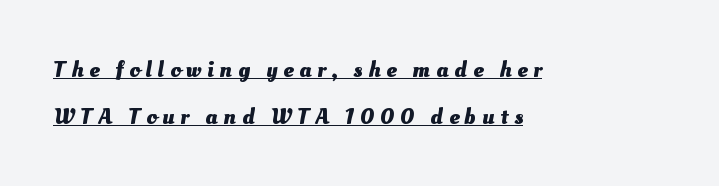
The image shows 23 px bold type; set left-aligned, loose line spacing (2.04x), unusually wide letter spacing (+0.25 em), underlined.
